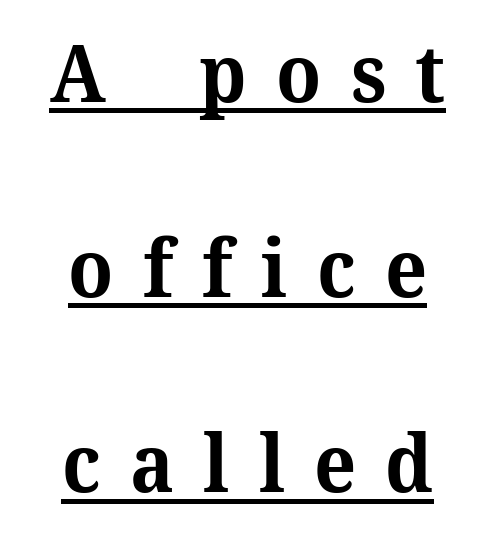
The image shows 79 px bold serif type, upright; set centered, loose line spacing (2.47x), unusually wide letter spacing (+0.37 em), underlined; medium stroke contrast and a medium x-height.
